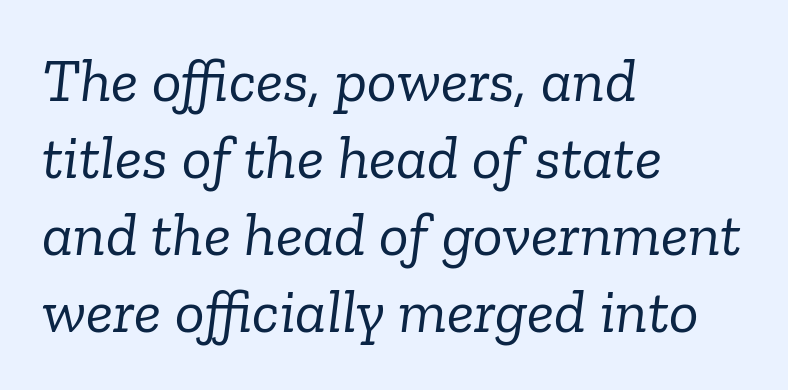
Q: Is the text bold? A: No.
Q: Is the text italic (slanted)? A: Yes, it leans right by about 6 degrees.
Q: Is the typeface a serif or a sans-serif typeface? A: Serif.
Q: Is the text underlined? A: No.
Q: How is the paragraph aligned? A: Left-aligned.
Q: Is the spacing between letters normal or unusually wide? A: Normal.
Q: Width (condensed, normal, or wide)? A: Normal.
Q: Stroke contrast? A: Low.
Q: x-height? A: Medium.
Q: Monospaced? A: No.
